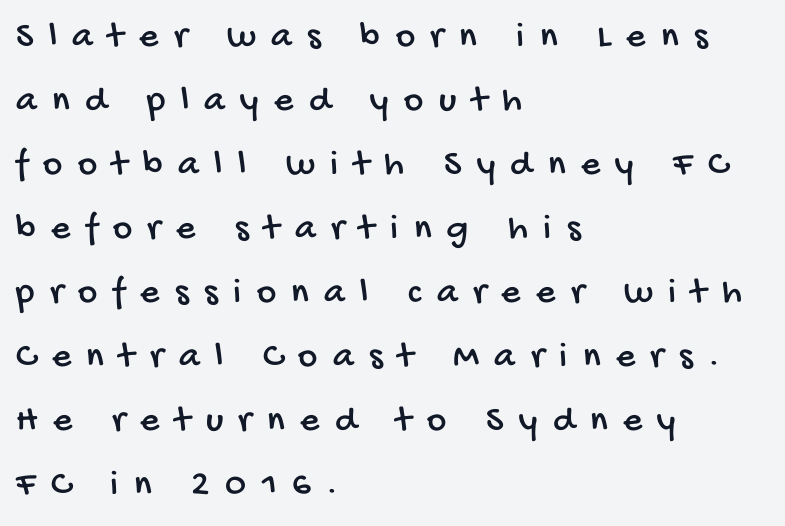
{"serif": "no", "width": "condensed", "stroke_contrast": "low", "x_height": "large", "monospaced": "no", "underline": "no", "align": "left", "line_spacing_ratio": 1.73, "letter_spacing": "wide", "letter_spacing_em": 0.42, "glyph_px": 37}
